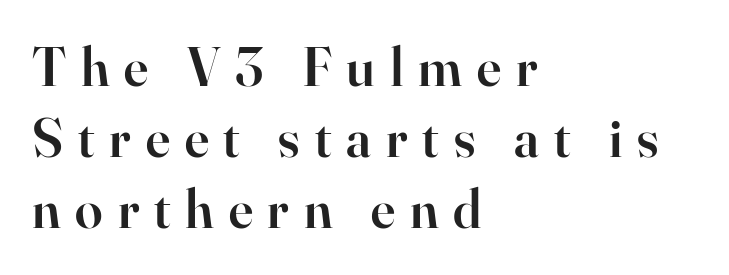
Ascenders rise straight up at ninety degrees. Short note: letters widely spaced. Each line starts at the same left margin while the right side varies. On the weight axis this lands at semibold, roughly 600. Leading: standard. Examine the stroke ends and you'll spot serifs.
